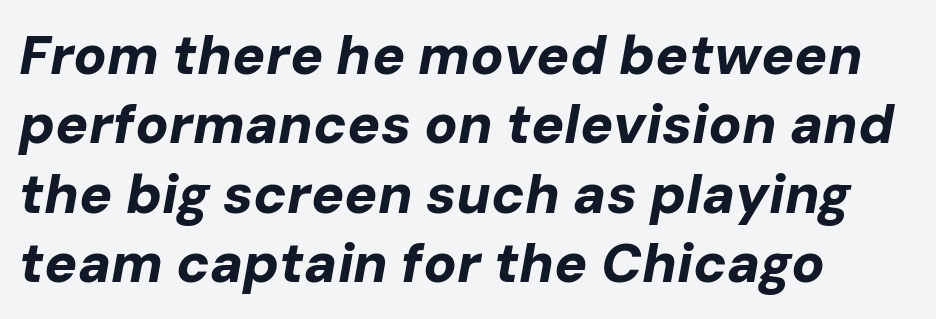
{"italic": "yes", "lean": "right", "slant_degrees": 10, "bold": "yes", "weight": "bold", "width": "normal", "stroke_contrast": "low", "x_height": "medium", "monospaced": "no", "underline": "no", "align": "left", "line_spacing": "normal", "line_spacing_ratio": 1.26, "letter_spacing": "normal", "letter_spacing_em": 0.0, "glyph_px": 55}
